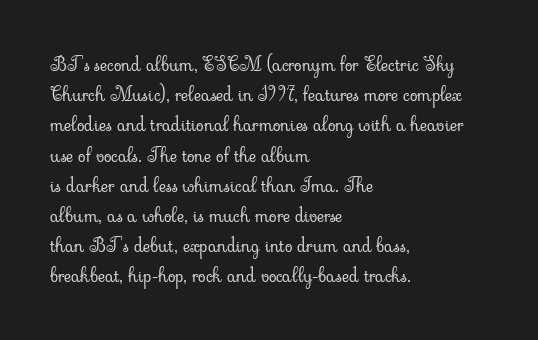
Q: Is the text bold? A: No.
Q: Is the text italic (slanted)? A: No, it is upright.
Q: Is the text underlined? A: No.
Q: How is the paragraph aligned? A: Left-aligned.
Q: Is the spacing between letters normal or unusually wide? A: Normal.
Q: Is the spacing between lines tight, normal or loose? A: Normal.
